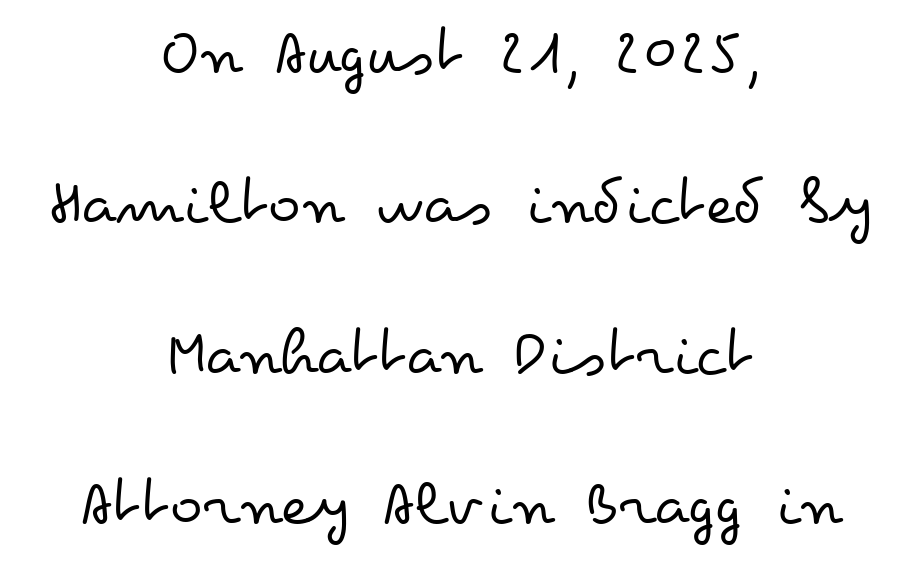
The strokes carry an ordinary text weight at most. Looks like regular typesetting: each glyph gets only the width it needs. Leading is clearly above the norm, producing a sparse column. The compositor balanced each line on the midline.
